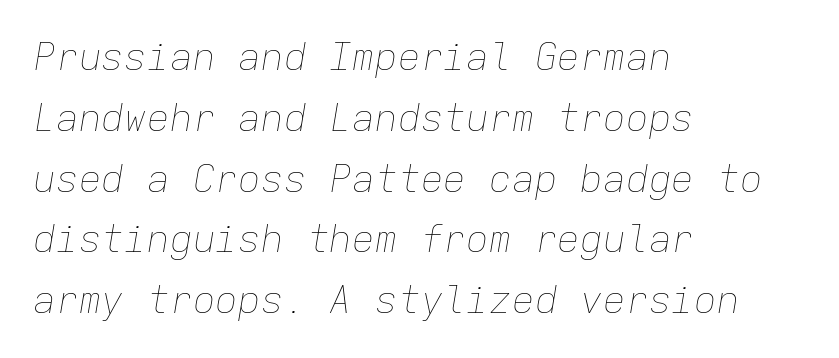
Q: Is the text bold? A: No.
Q: Is the text italic (slanted)? A: Yes, it leans right by about 9 degrees.
Q: Is the text underlined? A: No.
Q: How is the paragraph aligned? A: Left-aligned.
Q: Is the spacing between letters normal or unusually wide? A: Normal.
Q: Is the spacing between lines tight, normal or loose? A: Normal.
Q: Width (condensed, normal, or wide)? A: Normal.
Q: Stroke contrast? A: Low.
Q: x-height? A: Medium.
Q: Monospaced? A: Yes.
